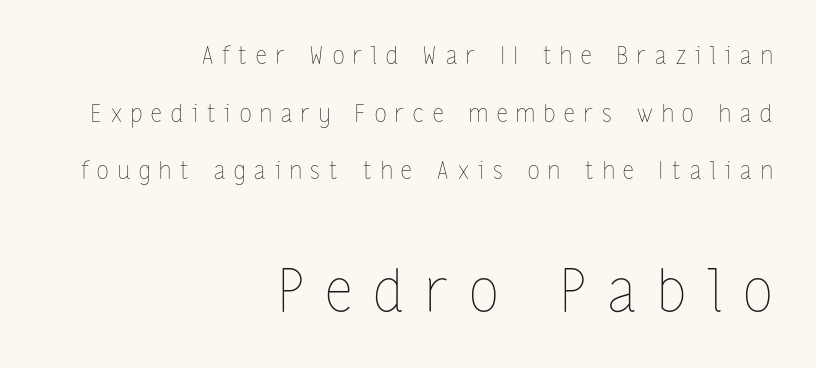
The image shows 59 px thin, condensed type, upright; set right-aligned, loose line spacing (2.4x), unusually wide letter spacing (+0.38 em), not underlined; the second (bottom) block is 2.46x larger; low stroke contrast and a medium x-height.
